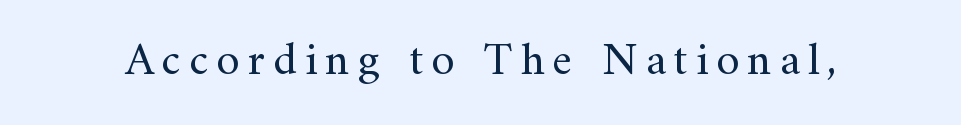
The image shows 47 px regular-weight serif type, upright; set not underlined; medium stroke contrast and a small x-height.
